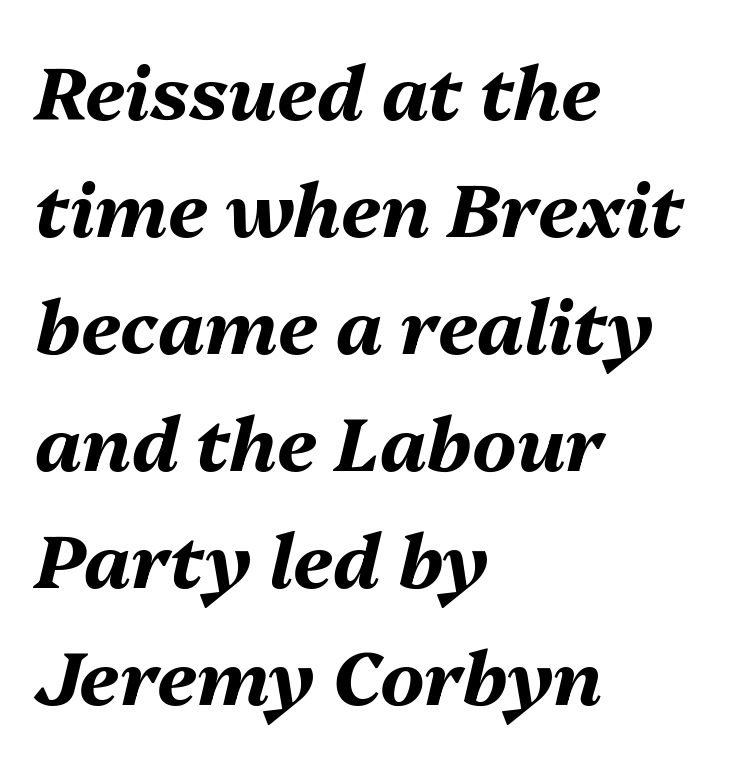
Reading down the column, the eye jumps a familiar distance to each next line. All the whitespace from short lines collects on the right. Nothing unusual about the tracking: characters are spaced as the font intends. The lettering tilts uniformly, giving the passage an italic look.
